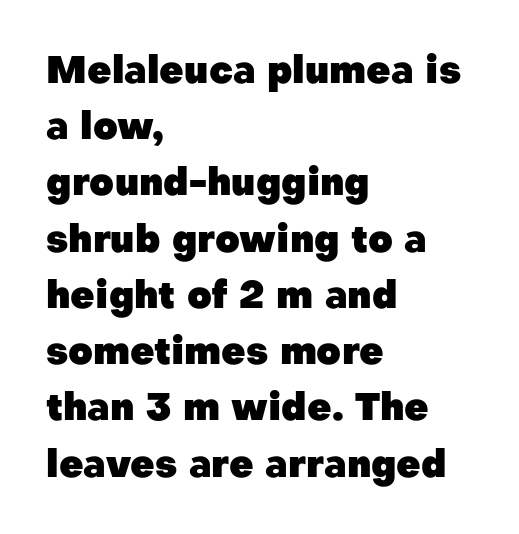
The image shows 38 px heavy sans-serif type, upright; set left-aligned, normal line spacing (1.48x), normal letter spacing, not underlined; low stroke contrast and a medium x-height.
